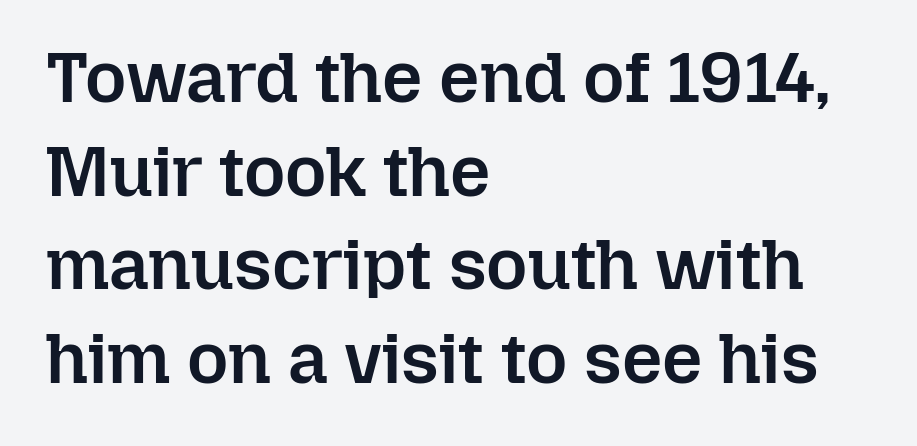
{"italic": "no", "bold": "semi", "weight": "semibold", "width": "normal", "stroke_contrast": "low", "x_height": "medium", "monospaced": "no", "underline": "no", "align": "left", "line_spacing": "normal", "line_spacing_ratio": 1.32, "letter_spacing": "normal", "letter_spacing_em": 0.0, "glyph_px": 71}
